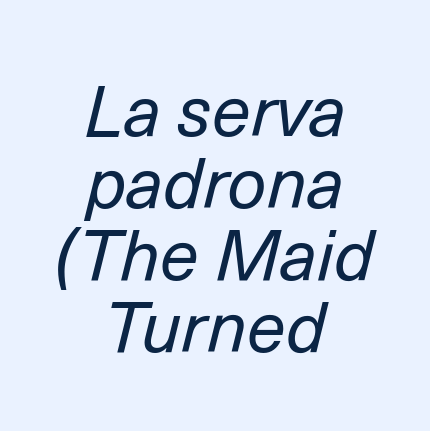
{"italic": "yes", "lean": "right", "slant_degrees": 14, "bold": "no", "weight": "regular", "width": "normal", "stroke_contrast": "low", "x_height": "medium", "monospaced": "no", "underline": "no", "align": "center", "line_spacing": "tight", "line_spacing_ratio": 1.03, "letter_spacing": "normal", "letter_spacing_em": 0.0, "glyph_px": 70}
